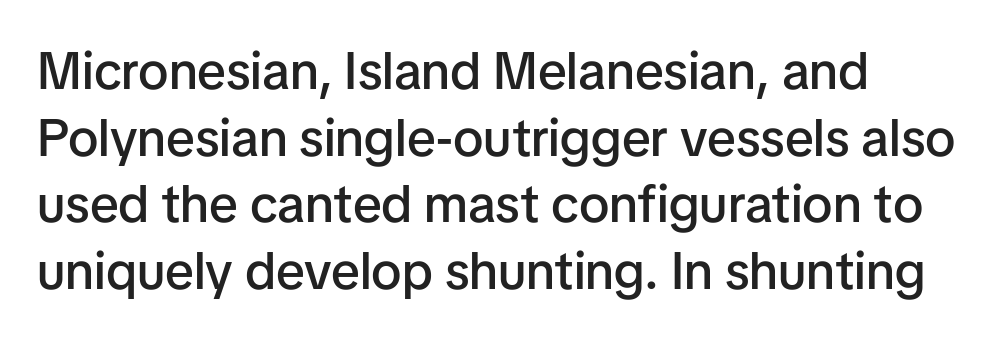
Leading matches the norm, producing a regular column. Underlining? Definitely not there. The letters are semibold — heavier than regular but short of a full bold. The font family rendered here belongs to the sans-serif group.
